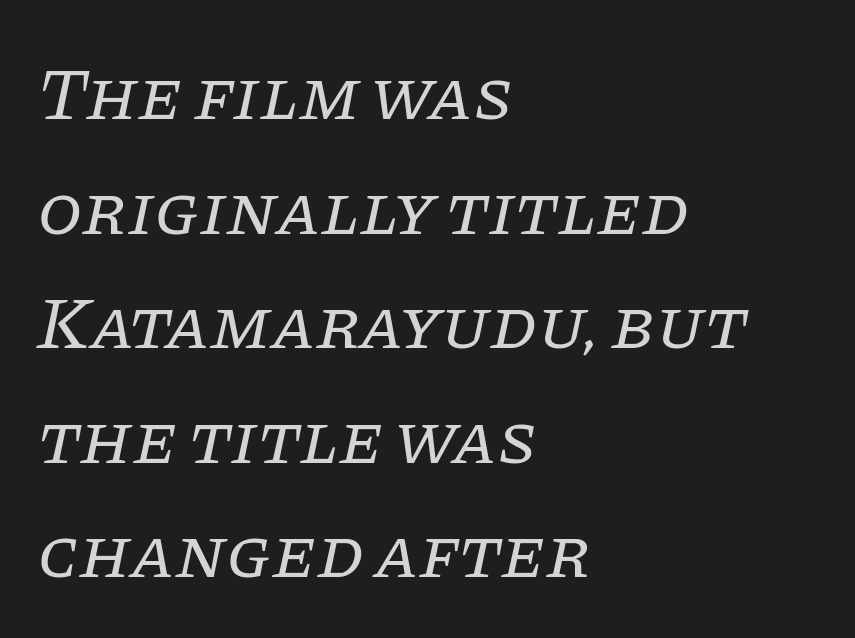
Compared with a typical body face, this is equally light or lighter still. Character widths vary here, with narrow letters taking less room than wide ones. Short note: letters normally spaced. The passage shown is typeset with a serif family.
